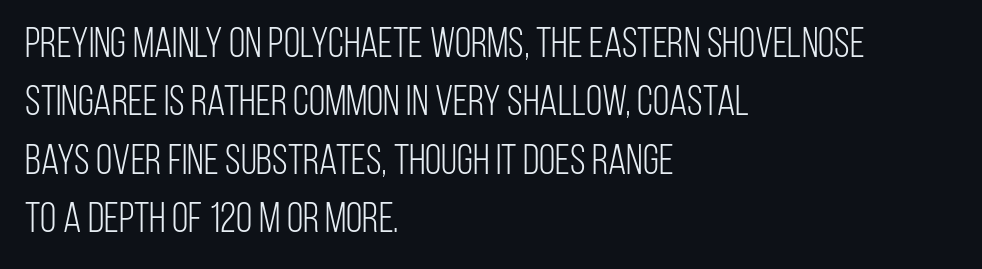
{"serif": "no", "italic": "no", "bold": "no", "weight": "light", "width": "condensed", "stroke_contrast": "low", "x_height": "large", "monospaced": "no", "underline": "no", "align": "left", "line_spacing": "normal", "line_spacing_ratio": 1.39, "letter_spacing": "normal", "letter_spacing_em": 0.0, "glyph_px": 42}
